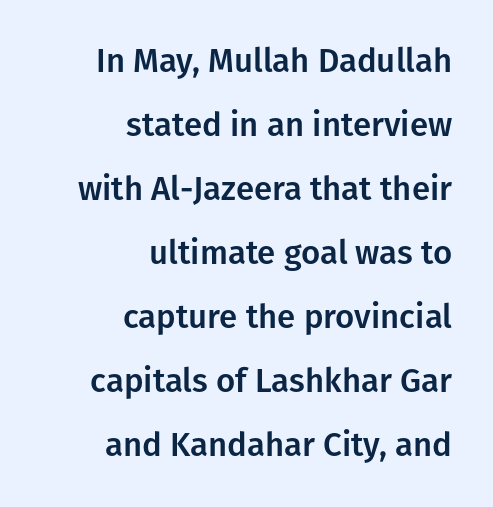
Q: Is the text italic (slanted)? A: No, it is upright.
Q: Is the typeface a serif or a sans-serif typeface? A: Sans-serif.
Q: Is the text underlined? A: No.
Q: How is the paragraph aligned? A: Right-aligned.
Q: Is the spacing between letters normal or unusually wide? A: Normal.
Q: Is the spacing between lines tight, normal or loose? A: Loose.
Q: Width (condensed, normal, or wide)? A: Normal.
Q: Stroke contrast? A: Low.
Q: x-height? A: Medium.
Q: Monospaced? A: No.
